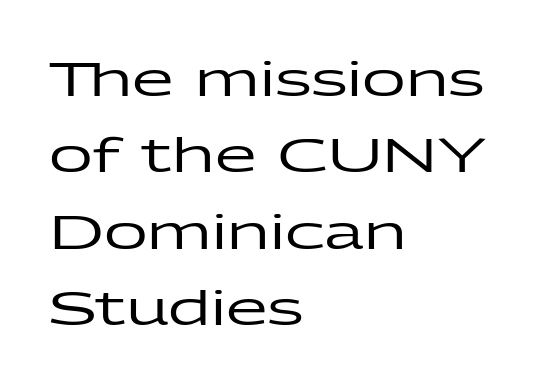
Q: Is the text italic (slanted)? A: No, it is upright.
Q: Is the typeface a serif or a sans-serif typeface? A: Sans-serif.
Q: Is the text underlined? A: No.
Q: How is the paragraph aligned? A: Left-aligned.
Q: Is the spacing between letters normal or unusually wide? A: Normal.
Q: Is the spacing between lines tight, normal or loose? A: Normal.
Q: Width (condensed, normal, or wide)? A: Wide.
Q: Stroke contrast? A: Low.
Q: x-height? A: Medium.
Q: Monospaced? A: No.
